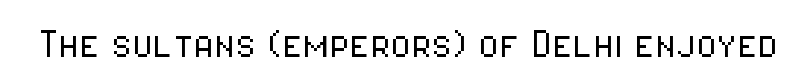
The image shows 47 px light, condensed sans-serif type, upright; set normal letter spacing, not underlined; low stroke contrast and a medium x-height.
